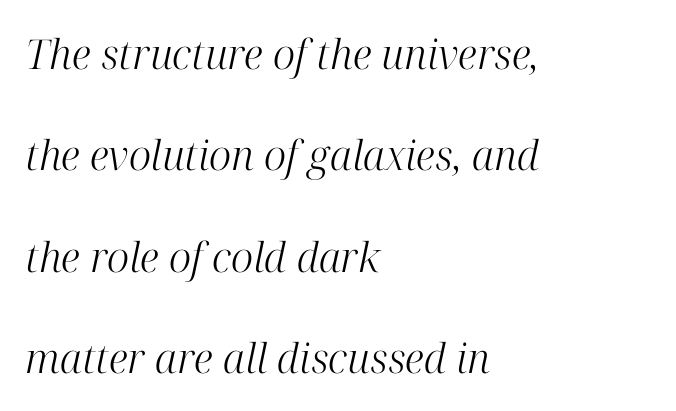
{"serif": "yes", "italic": "yes", "lean": "right", "slant_degrees": 12, "bold": "no", "weight": "light", "width": "normal", "stroke_contrast": "high", "x_height": "medium", "monospaced": "no", "underline": "no", "align": "left", "line_spacing": "loose", "line_spacing_ratio": 2.47, "letter_spacing": "normal", "letter_spacing_em": 0.0, "glyph_px": 41}
